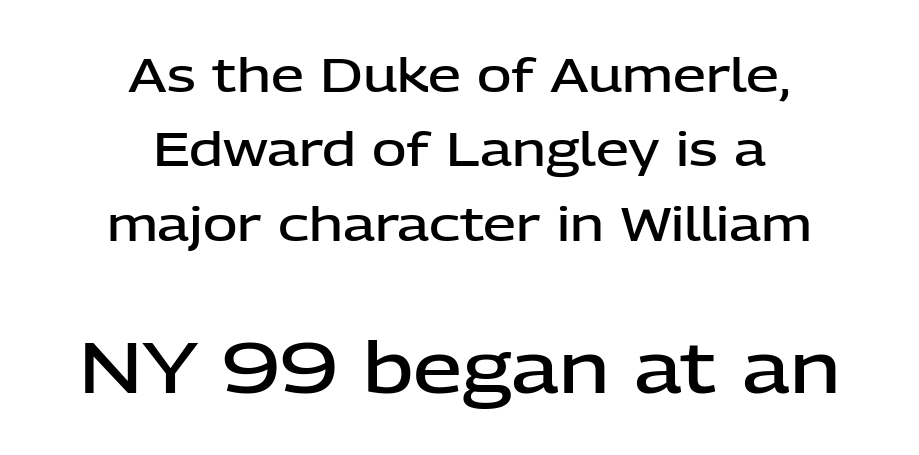
The image shows 70 px semibold sans-serif type, upright; set centered, normal line spacing (1.58x), normal letter spacing, not underlined; the second (bottom) block is 1.49x larger; low stroke contrast and a medium x-height.
